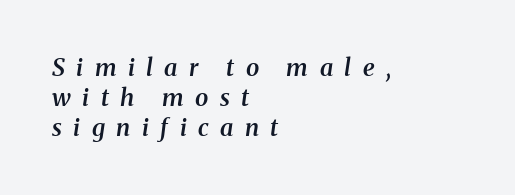
{"italic": "yes", "lean": "right", "slant_degrees": 8, "bold": "semi", "underline": "no", "align": "left", "line_spacing": "normal", "line_spacing_ratio": 1.25, "letter_spacing": "wide", "letter_spacing_em": 0.48, "glyph_px": 24}
